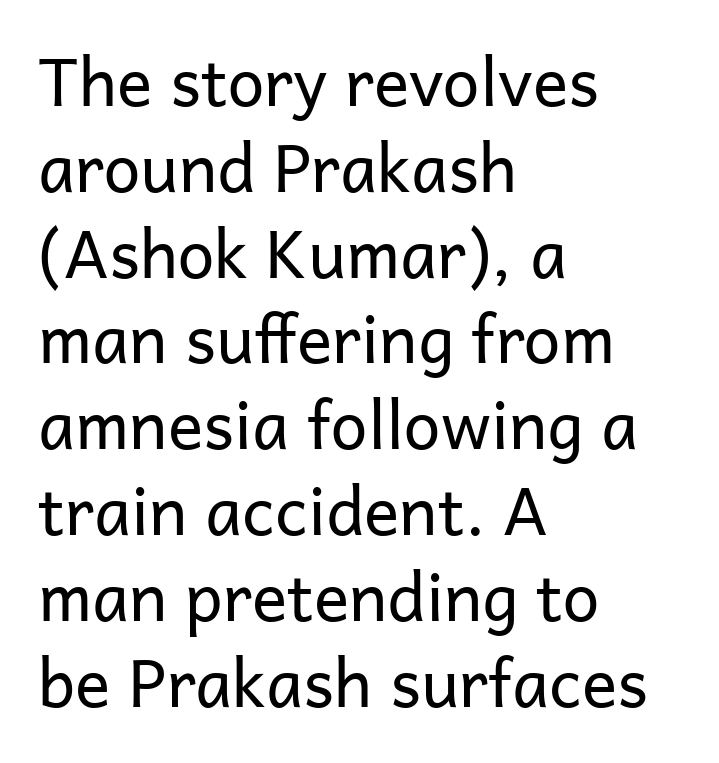
This rendering uses left alignment, leaving the right contour irregular. Rule under the text: the space is simply empty. Each letter keeps its own natural width here, so spacing adapts to shape. Regarding serifs, this sample does without them. A roman cut, with each character standing at attention.
